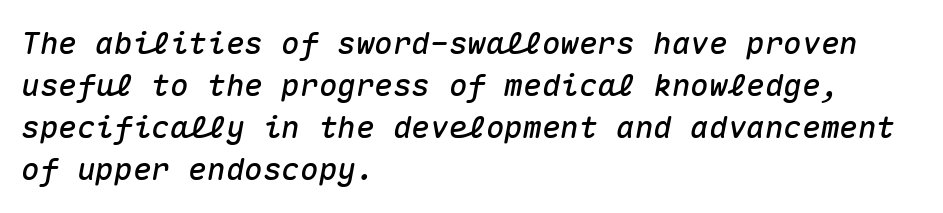
The image shows 31 px text type, italic (leaning right), monospaced; set left-aligned, normal line spacing (1.36x), normal letter spacing, not underlined; medium stroke contrast and a medium x-height.
